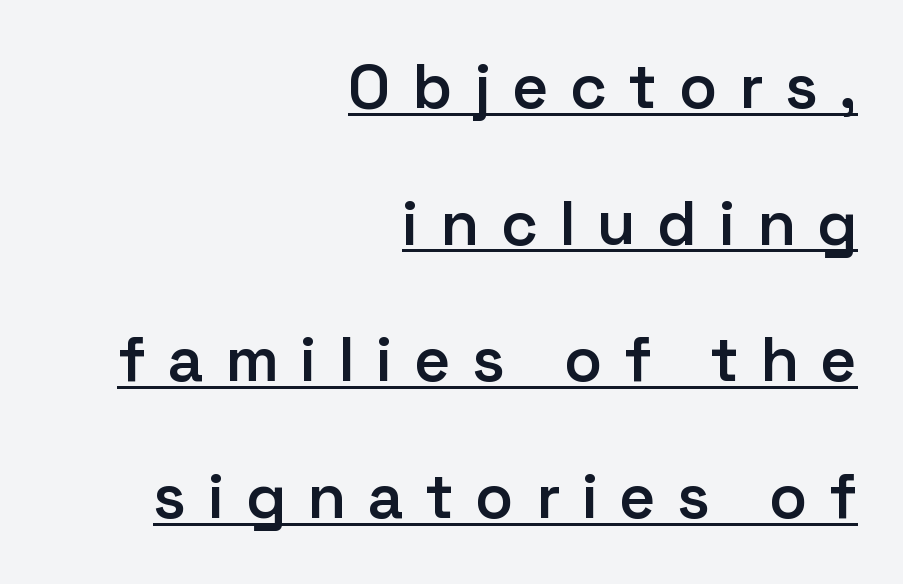
{"serif": "no", "italic": "no", "bold": "semi", "weight": "semibold", "width": "normal", "stroke_contrast": "low", "x_height": "medium", "monospaced": "no", "underline": "yes", "align": "right", "line_spacing": "loose", "line_spacing_ratio": 2.17, "letter_spacing": "wide", "letter_spacing_em": 0.34, "glyph_px": 63}
